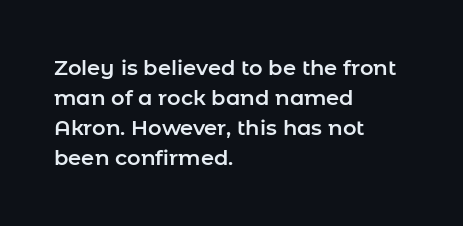
The image shows 21 px text type, upright; set left-aligned, normal line spacing (1.43x), normal letter spacing, not underlined.
